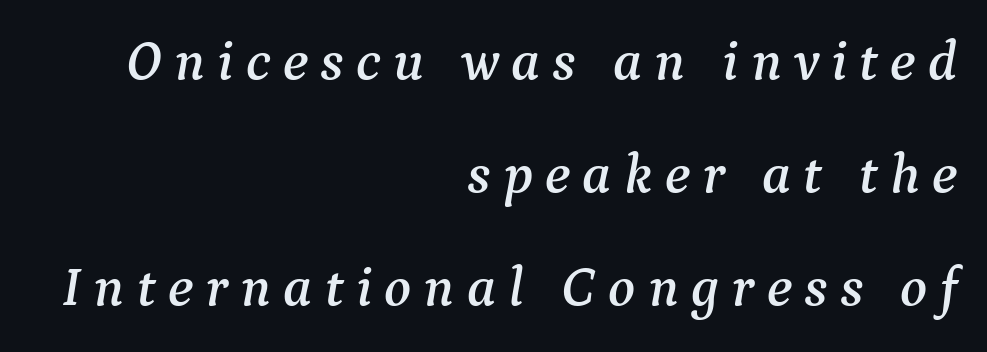
Q: Is the text italic (slanted)? A: Yes, it leans right by about 9 degrees.
Q: Is the typeface a serif or a sans-serif typeface? A: Serif.
Q: Is the text underlined? A: No.
Q: How is the paragraph aligned? A: Right-aligned.
Q: Is the spacing between letters normal or unusually wide? A: Unusually wide.
Q: Is the spacing between lines tight, normal or loose? A: Loose.
Q: Width (condensed, normal, or wide)? A: Normal.
Q: Stroke contrast? A: Medium.
Q: x-height? A: Medium.
Q: Monospaced? A: No.
